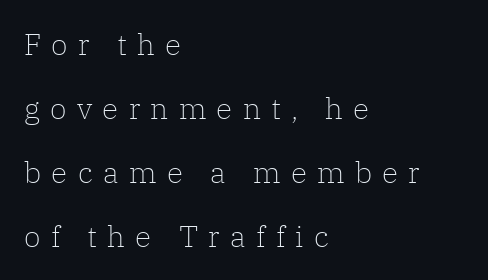
The image shows 30 px light serif type, upright; set left-aligned, loose line spacing (2.13x), unusually wide letter spacing (+0.34 em), not underlined; low stroke contrast and a medium x-height.
